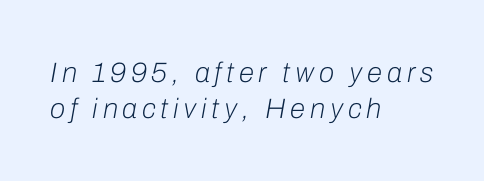
The image shows 28 px light type, italic (leaning right); set left-aligned, normal line spacing (1.3x), not underlined; low stroke contrast and a medium x-height.
